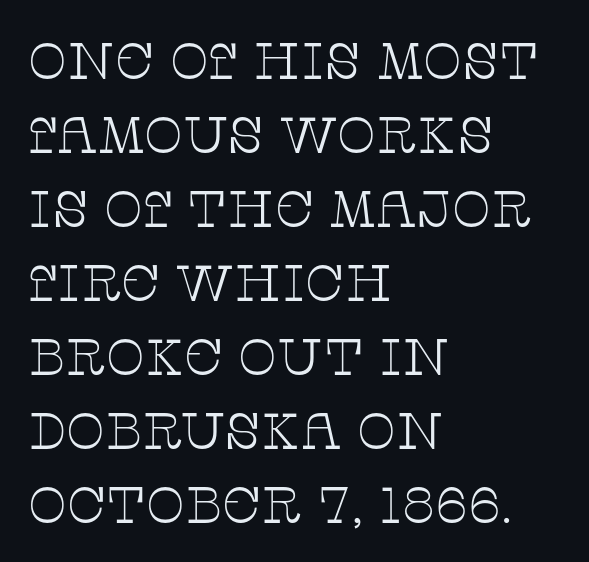
Q: Is the text bold? A: No.
Q: Is the text italic (slanted)? A: No, it is upright.
Q: Is the typeface a serif or a sans-serif typeface? A: Serif.
Q: Is the text underlined? A: No.
Q: How is the paragraph aligned? A: Left-aligned.
Q: Is the spacing between letters normal or unusually wide? A: Normal.
Q: Is the spacing between lines tight, normal or loose? A: Normal.
Q: Width (condensed, normal, or wide)? A: Wide.
Q: Stroke contrast? A: Low.
Q: x-height? A: Large.
Q: Monospaced? A: No.
